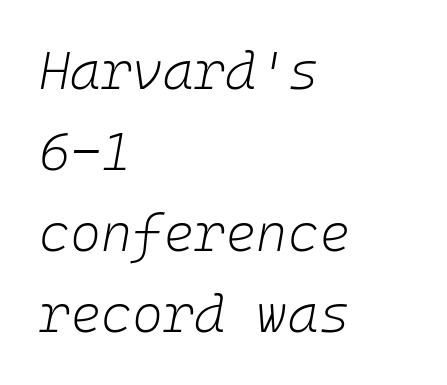
Q: Is the text bold? A: No.
Q: Is the text italic (slanted)? A: Yes, it leans right by about 10 degrees.
Q: Is the text underlined? A: No.
Q: How is the paragraph aligned? A: Left-aligned.
Q: Is the spacing between letters normal or unusually wide? A: Normal.
Q: Is the spacing between lines tight, normal or loose? A: Normal.
Q: Width (condensed, normal, or wide)? A: Normal.
Q: Stroke contrast? A: Low.
Q: x-height? A: Medium.
